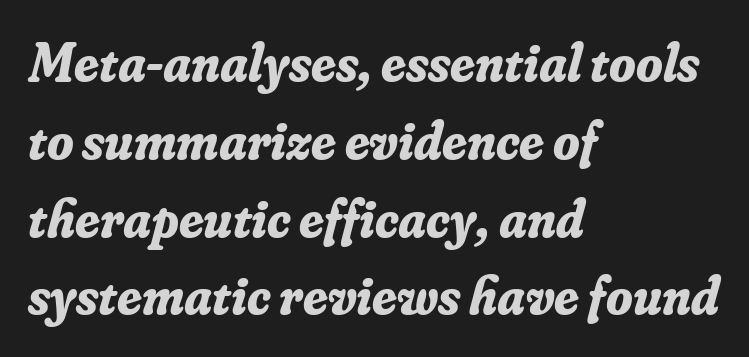
Q: Is the text bold? A: Yes.
Q: Is the text italic (slanted)? A: Yes, it leans right by about 16 degrees.
Q: Is the typeface a serif or a sans-serif typeface? A: Serif.
Q: Is the text underlined? A: No.
Q: How is the paragraph aligned? A: Left-aligned.
Q: Is the spacing between letters normal or unusually wide? A: Normal.
Q: Is the spacing between lines tight, normal or loose? A: Normal.
Q: Width (condensed, normal, or wide)? A: Normal.
Q: Stroke contrast? A: Low.
Q: x-height? A: Small.
Q: Monospaced? A: No.
